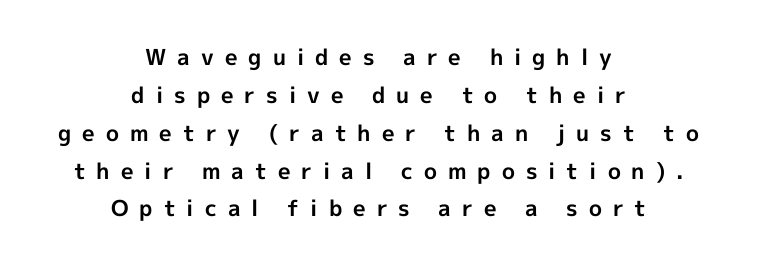
{"italic": "no", "bold": "yes", "underline": "no", "align": "center", "line_spacing_ratio": 1.72, "letter_spacing": "wide", "letter_spacing_em": 0.5, "glyph_px": 22}
